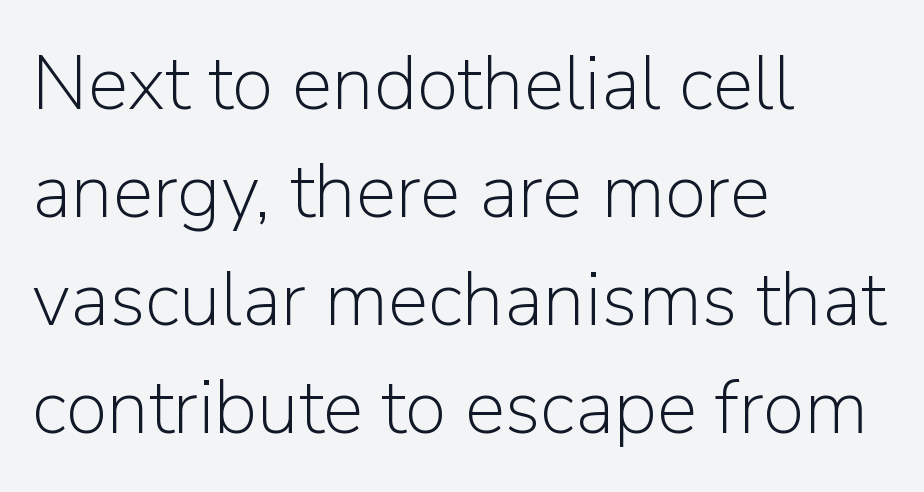
Q: Is the text bold? A: No.
Q: Is the text italic (slanted)? A: No, it is upright.
Q: Is the typeface a serif or a sans-serif typeface? A: Sans-serif.
Q: Is the text underlined? A: No.
Q: How is the paragraph aligned? A: Left-aligned.
Q: Is the spacing between letters normal or unusually wide? A: Normal.
Q: Is the spacing between lines tight, normal or loose? A: Normal.
Q: Width (condensed, normal, or wide)? A: Normal.
Q: Stroke contrast? A: Low.
Q: x-height? A: Medium.
Q: Monospaced? A: No.
